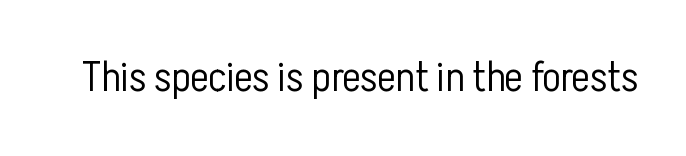
{"serif": "no", "italic": "no", "bold": "no", "weight": "light", "width": "condensed", "stroke_contrast": "low", "x_height": "medium", "monospaced": "no", "underline": "no", "letter_spacing": "normal", "letter_spacing_em": 0.0, "glyph_px": 43}
